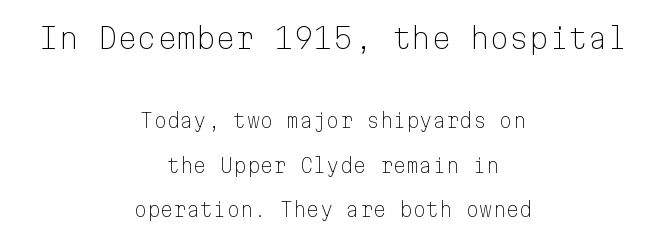
{"serif": "no", "italic": "no", "bold": "no", "weight": "light", "width": "normal", "stroke_contrast": "low", "x_height": "medium", "monospaced": "yes", "underline": "no", "align": "center", "line_spacing": "loose", "line_spacing_ratio": 2.35, "letter_spacing": "normal", "letter_spacing_em": 0.0, "larger_block": "first", "size_ratio": 1.47, "glyph_px": 28}
